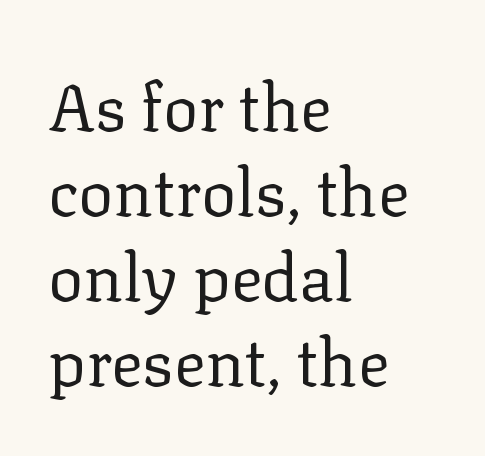
The image shows 66 px regular-weight serif type, upright; set left-aligned, normal line spacing (1.29x), normal letter spacing, not underlined; low stroke contrast and a medium x-height.
